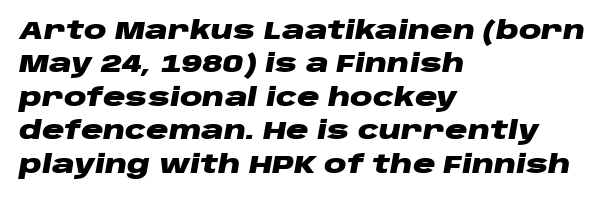
{"italic": "yes", "lean": "right", "slant_degrees": 10, "bold": "yes", "underline": "no", "align": "left", "line_spacing": "normal", "line_spacing_ratio": 1.34, "letter_spacing": "normal", "letter_spacing_em": 0.0, "glyph_px": 25}
